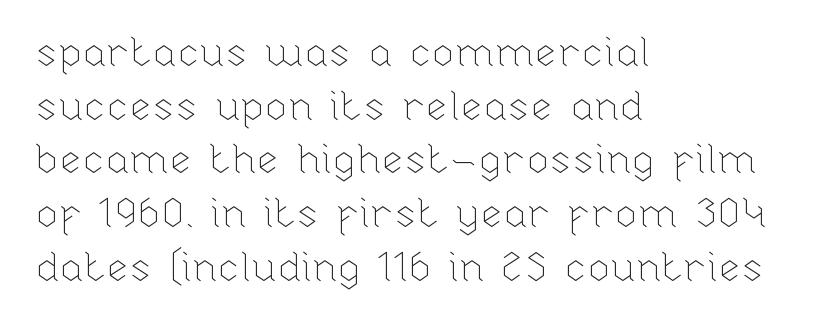
The image shows 41 px thin type, upright; set left-aligned, normal line spacing (1.31x), normal letter spacing, not underlined; low stroke contrast and a medium x-height.
